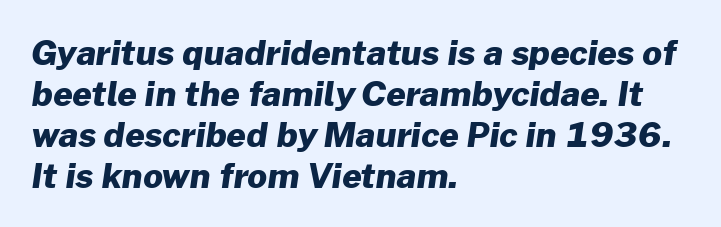
The image shows 34 px heavy sans-serif type; set left-aligned, line spacing 1.21x, normal letter spacing, not underlined; low stroke contrast and a medium x-height.
